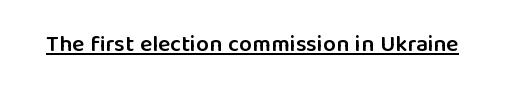
A typesetter would call this zero additional tracking. The rendered words wear a rule along their underside. Every character sits straight up, as roman type does. Typesetter's note: demi weight, one step under bold.
